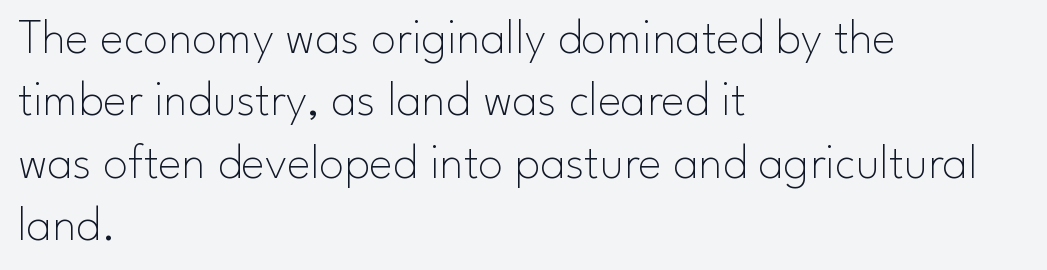
The image shows 50 px thin sans-serif type, upright; set left-aligned, normal line spacing (1.25x), normal letter spacing, not underlined; low stroke contrast and a small x-height.
